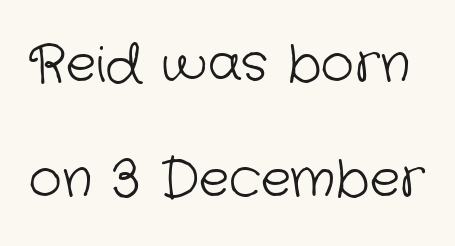
The image shows 51 px light sans-serif type; set loose line spacing (2.25x), normal letter spacing, not underlined; low stroke contrast and a medium x-height.
